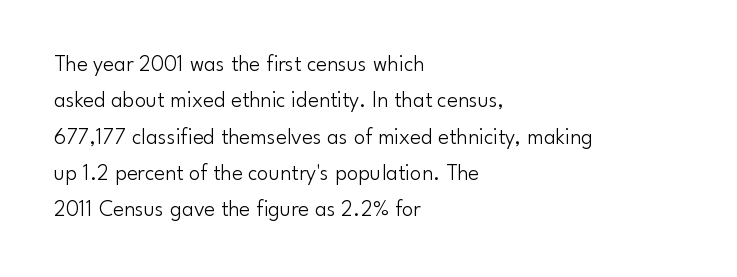
{"italic": "no", "bold": "no", "underline": "no", "align": "left", "line_spacing": "normal", "line_spacing_ratio": 1.58, "letter_spacing": "normal", "letter_spacing_em": 0.0, "glyph_px": 23}
